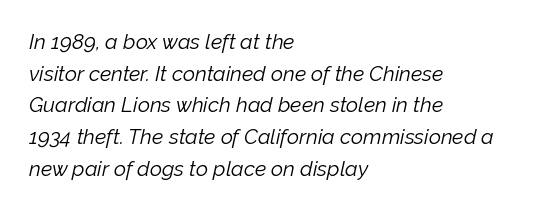
The image shows 21 px text type, italic (leaning right); set left-aligned, normal line spacing (1.51x), normal letter spacing, not underlined.
